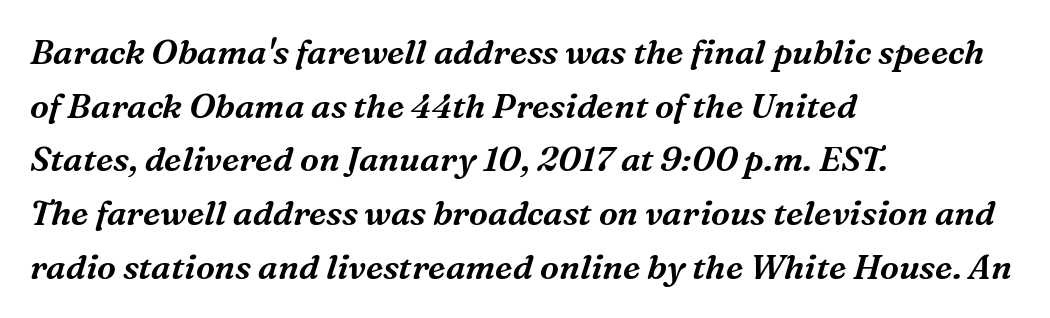
The gaps between neighbouring characters are ordinary and unremarkable. The typeface chosen for these lines features serifs. A typesetter would call this proportional, since set widths differ per character. The typography opts for an oblique posture over an upright one.
